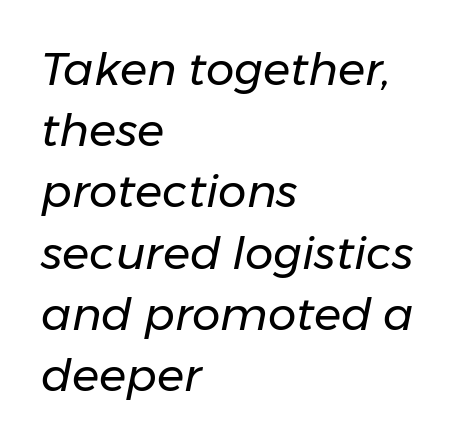
Q: Is the text bold? A: No.
Q: Is the text italic (slanted)? A: Yes, it leans right by about 11 degrees.
Q: Is the text underlined? A: No.
Q: How is the paragraph aligned? A: Left-aligned.
Q: Is the spacing between letters normal or unusually wide? A: Normal.
Q: Is the spacing between lines tight, normal or loose? A: Normal.
Q: Width (condensed, normal, or wide)? A: Normal.
Q: Stroke contrast? A: Low.
Q: x-height? A: Medium.
Q: Monospaced? A: No.
